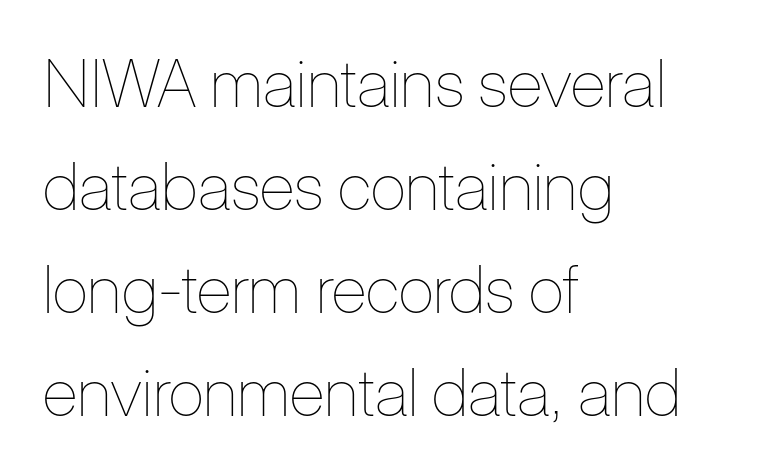
{"italic": "no", "bold": "no", "weight": "thin", "width": "condensed", "stroke_contrast": "low", "x_height": "medium", "monospaced": "no", "underline": "no", "align": "left", "line_spacing": "normal", "line_spacing_ratio": 1.56, "letter_spacing": "normal", "letter_spacing_em": 0.0, "glyph_px": 66}
